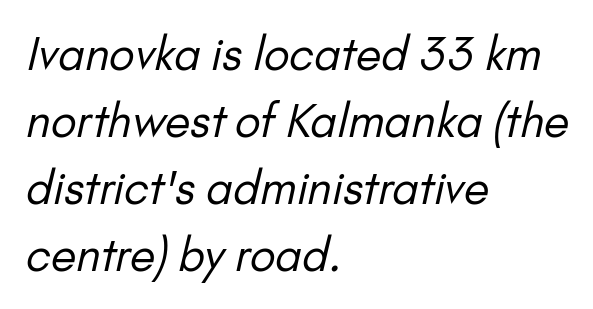
Q: Is the text bold? A: No.
Q: Is the typeface a serif or a sans-serif typeface? A: Sans-serif.
Q: Is the text underlined? A: No.
Q: How is the paragraph aligned? A: Left-aligned.
Q: Is the spacing between letters normal or unusually wide? A: Normal.
Q: Is the spacing between lines tight, normal or loose? A: Normal.
Q: Width (condensed, normal, or wide)? A: Normal.
Q: Stroke contrast? A: Low.
Q: x-height? A: Small.
Q: Monospaced? A: No.
